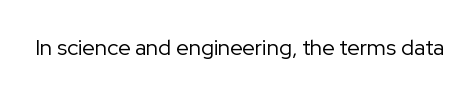
Q: Is the text bold? A: No.
Q: Is the text italic (slanted)? A: No, it is upright.
Q: Is the text underlined? A: No.
Q: Is the spacing between letters normal or unusually wide? A: Normal.
